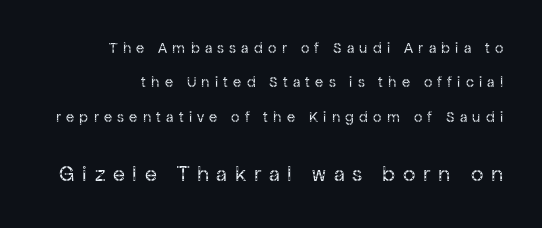
Q: Is the text bold? A: No.
Q: Is the text italic (slanted)? A: No, it is upright.
Q: Is the text underlined? A: No.
Q: How is the paragraph aligned? A: Right-aligned.
Q: Is the spacing between letters normal or unusually wide? A: Unusually wide.
Q: Is the spacing between lines tight, normal or loose? A: Loose.
Q: Which block of text is set in a larger size, the first (top) or the second (bottom)? A: The second (bottom) one.
